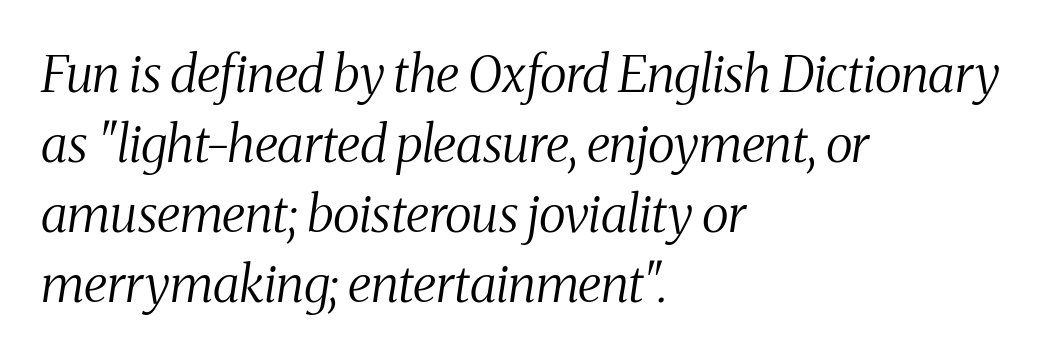
The image shows 51 px regular-weight, condensed serif type, italic (leaning right); set left-aligned, normal line spacing (1.37x), normal letter spacing, not underlined; medium stroke contrast and a medium x-height.
